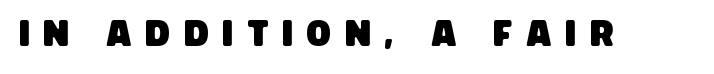
{"serif": "no", "width": "condensed", "stroke_contrast": "low", "x_height": "large", "monospaced": "no", "underline": "no", "letter_spacing": "wide", "letter_spacing_em": 0.39, "glyph_px": 36}
